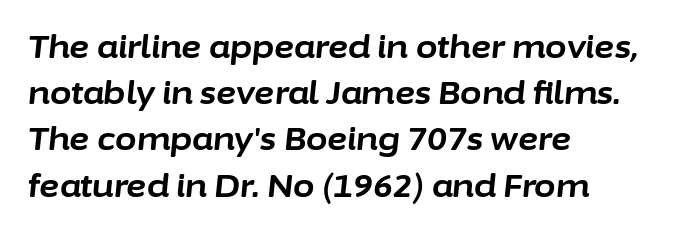
{"italic": "yes", "lean": "right", "slant_degrees": 6, "bold": "yes", "weight": "bold", "width": "normal", "stroke_contrast": "low", "x_height": "medium", "monospaced": "no", "underline": "no", "align": "left", "line_spacing": "normal", "line_spacing_ratio": 1.49, "letter_spacing": "normal", "letter_spacing_em": 0.0, "glyph_px": 31}
